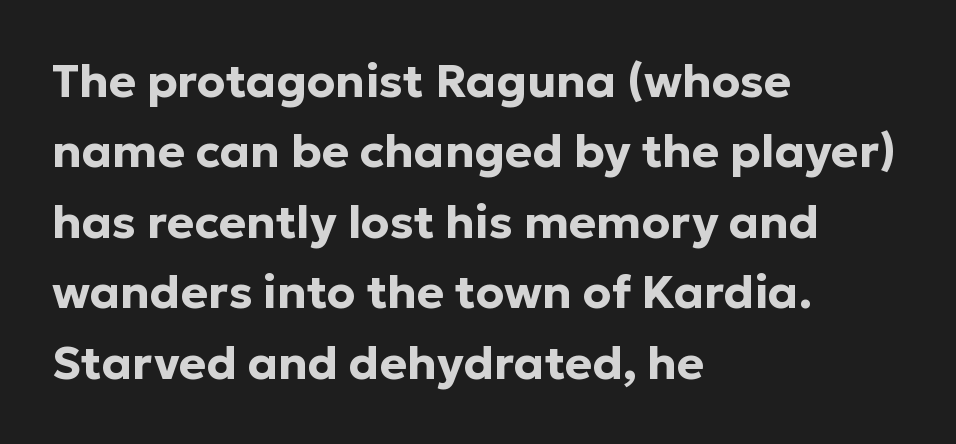
{"serif": "no", "italic": "no", "bold": "yes", "weight": "bold", "width": "normal", "stroke_contrast": "low", "x_height": "medium", "monospaced": "no", "underline": "no", "align": "left", "line_spacing": "normal", "line_spacing_ratio": 1.53, "letter_spacing": "normal", "letter_spacing_em": 0.0, "glyph_px": 46}
